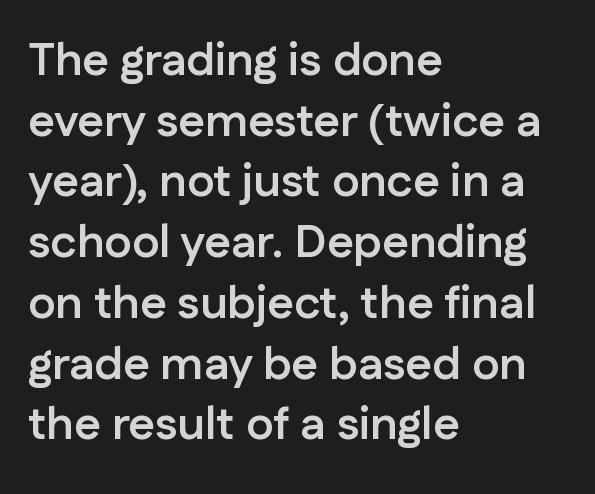
{"serif": "no", "italic": "no", "bold": "yes", "weight": "semibold", "width": "normal", "stroke_contrast": "low", "x_height": "medium", "monospaced": "no", "underline": "no", "align": "left", "line_spacing": "normal", "line_spacing_ratio": 1.32, "letter_spacing": "normal", "letter_spacing_em": 0.0, "glyph_px": 46}
